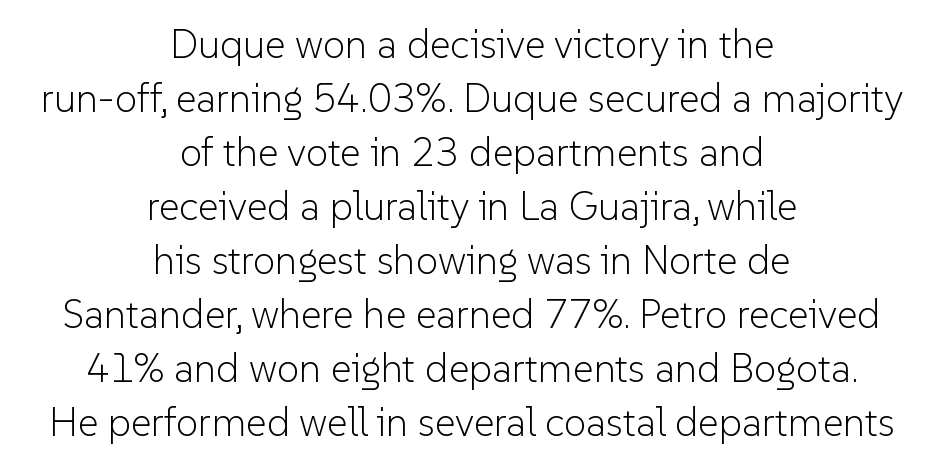
The space directly below the letters is spotless. Do the characters align in a grid? No, the font is proportional. This sample is center-justified, so both line endings float freely. It's the straight-up-and-down kind of type. What stands out about the letter spacing? Nothing — it is the standard amount.
